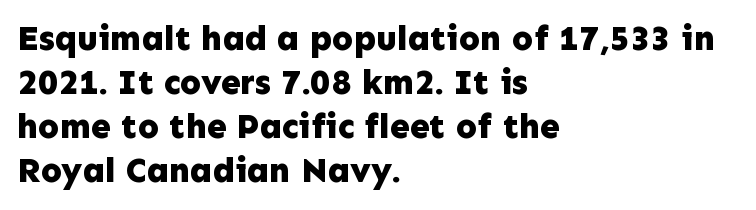
This sample uses plain, unmodified letter spacing. In terms of weight, the rendering is a true, heavy bold. Has an underline been added? It has not. Characters remain perfectly vertical along every line.
